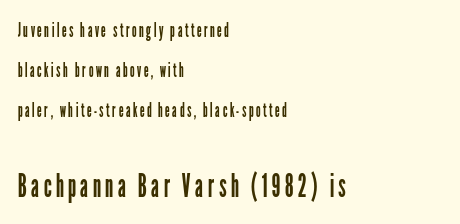
Q: Is the text bold? A: No.
Q: Is the text italic (slanted)? A: No, it is upright.
Q: Is the typeface a serif or a sans-serif typeface? A: Sans-serif.
Q: Is the text underlined? A: No.
Q: How is the paragraph aligned? A: Left-aligned.
Q: Is the spacing between lines tight, normal or loose? A: Loose.
Q: Which block of text is set in a larger size, the first (top) or the second (bottom)? A: The second (bottom) one.
Q: Width (condensed, normal, or wide)? A: Condensed.
Q: Stroke contrast? A: Low.
Q: x-height? A: Medium.
Q: Monospaced? A: No.
